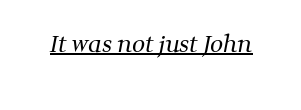
Compared with a typical body face, this is equally light or lighter still. The passage shown has conventional tracking throughout. The string is rendered with underlining switched on.
